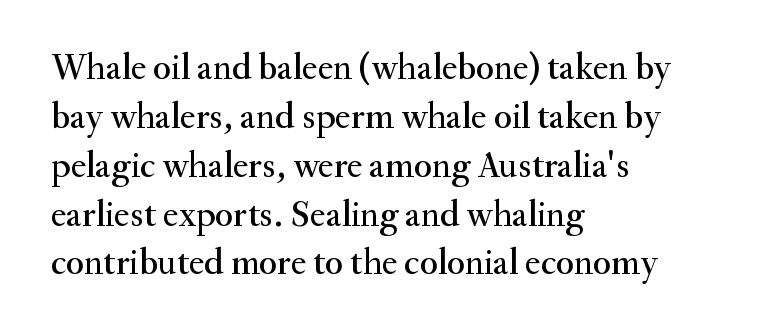
{"serif": "yes", "italic": "no", "width": "normal", "stroke_contrast": "medium", "x_height": "small", "monospaced": "no", "underline": "no", "align": "left", "line_spacing": "normal", "line_spacing_ratio": 1.32, "letter_spacing": "normal", "letter_spacing_em": 0.0, "glyph_px": 37}
